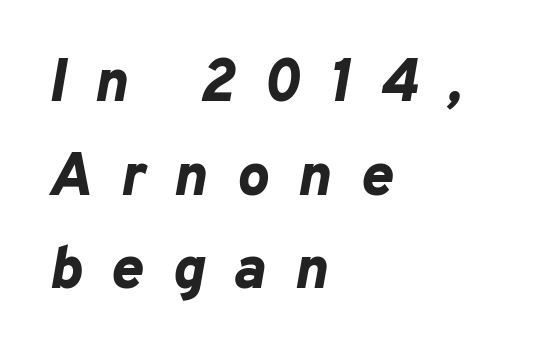
{"italic": "yes", "lean": "right", "slant_degrees": 10, "bold": "yes", "weight": "bold", "width": "normal", "stroke_contrast": "low", "x_height": "medium", "monospaced": "no", "underline": "no", "align": "left", "line_spacing": "normal", "line_spacing_ratio": 1.56, "letter_spacing": "wide", "letter_spacing_em": 0.48, "glyph_px": 60}
